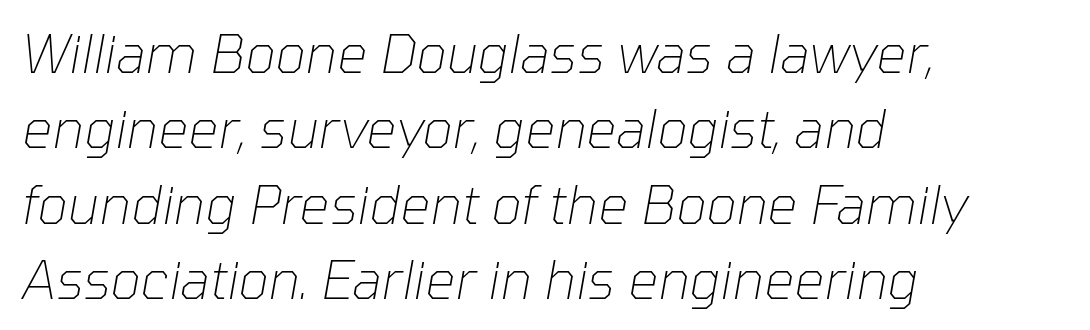
Rows of type keep a routine distance in the vertical direction. A typesetter would mark this as italic. Note the varied advance widths — an 'i' is clearly narrower than an 'm'. How are the letters spaced? Ordinarily, with no added tracking. The font is comparable to plain body text, perhaps lighter. The setting favours the left margin, as ordinary paragraphs usually do.
